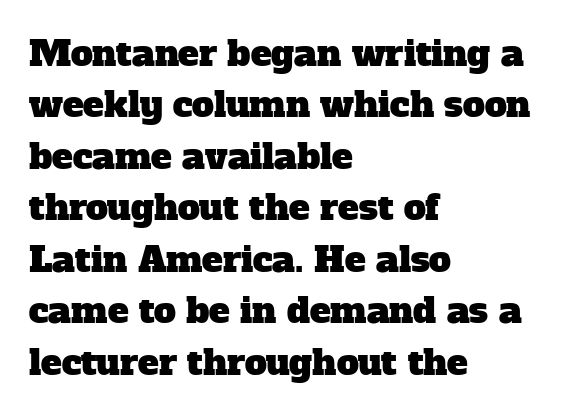
Q: Is the typeface a serif or a sans-serif typeface? A: Serif.
Q: Is the text underlined? A: No.
Q: How is the paragraph aligned? A: Left-aligned.
Q: Is the spacing between letters normal or unusually wide? A: Normal.
Q: Is the spacing between lines tight, normal or loose? A: Normal.
Q: Width (condensed, normal, or wide)? A: Normal.
Q: Stroke contrast? A: Low.
Q: x-height? A: Medium.
Q: Monospaced? A: No.
